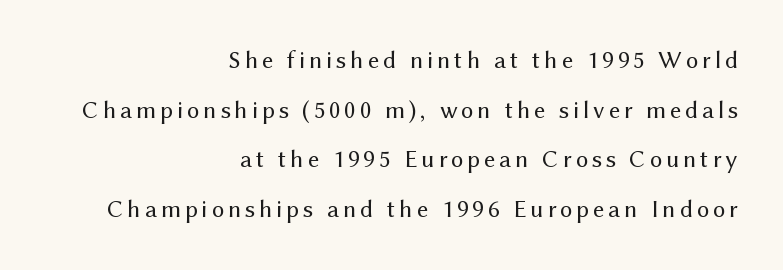
{"italic": "no", "bold": "no", "underline": "no", "align": "right", "line_spacing": "loose", "line_spacing_ratio": 1.99, "glyph_px": 25}
